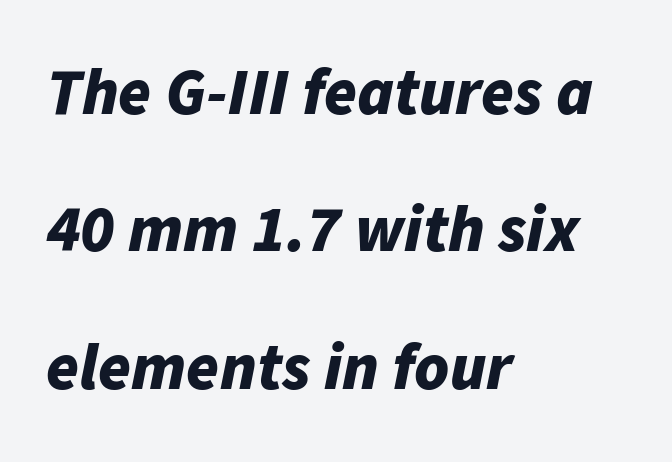
The gap between lines stays unmarked. Honestly, the letter spacing is just normal — you wouldn't notice it. Where is the straight margin? On the left. This sample has the flowing, uneven cadence of proportional lettering.
